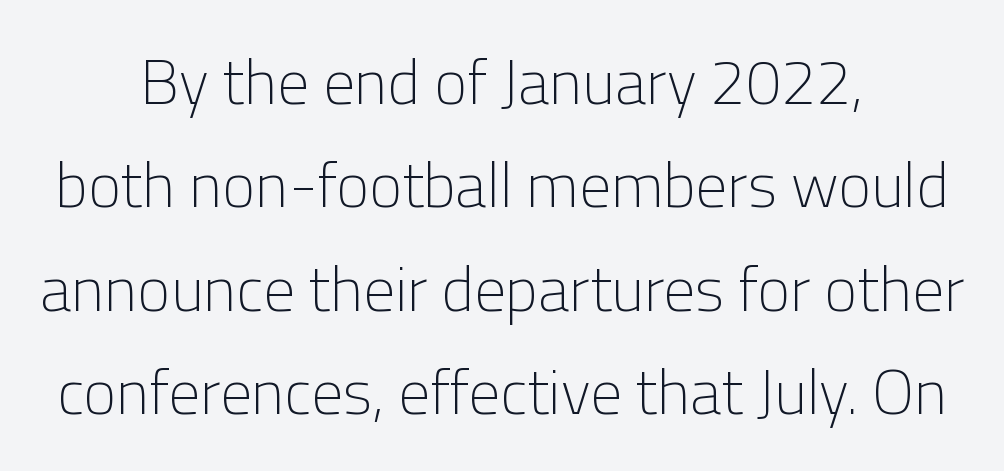
The face used here is rendered with its standard letterfit. Typeset on center — no edge is straight. Are there feet on the stems? There aren't — it's a sans. Evenly set lines give the paragraph a standard silhouette. Is this a heavy cut? Hardly; it is regular or lighter.
